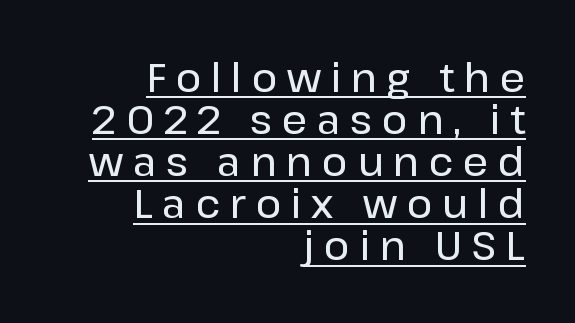
Q: Is the text italic (slanted)? A: No, it is upright.
Q: Is the typeface a serif or a sans-serif typeface? A: Sans-serif.
Q: Is the text underlined? A: Yes.
Q: How is the paragraph aligned? A: Right-aligned.
Q: Is the spacing between letters normal or unusually wide? A: Unusually wide.
Q: Is the spacing between lines tight, normal or loose? A: Tight.
Q: Width (condensed, normal, or wide)? A: Normal.
Q: Stroke contrast? A: Low.
Q: x-height? A: Medium.
Q: Monospaced? A: No.
